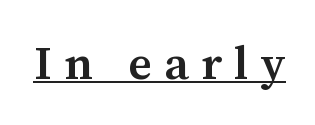
On the weight axis this lands at semibold, roughly 600. These characters rest on top of a visible drawn line. The specimen reads as upright at a glance. Character widths vary here, with narrow letters taking less room than wide ones. The letters carry serifs — small finishing strokes at the ends of their stems.
